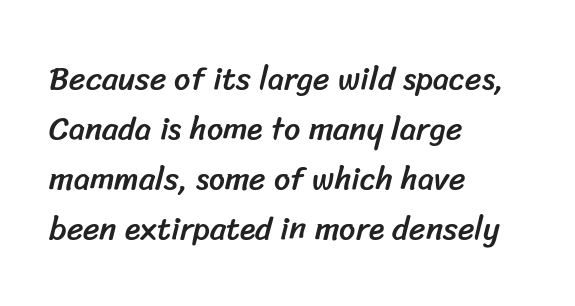
{"serif": "no", "width": "normal", "stroke_contrast": "low", "x_height": "medium", "monospaced": "no", "underline": "no", "align": "left", "line_spacing": "normal", "line_spacing_ratio": 1.56, "letter_spacing": "normal", "letter_spacing_em": 0.0, "glyph_px": 32}
